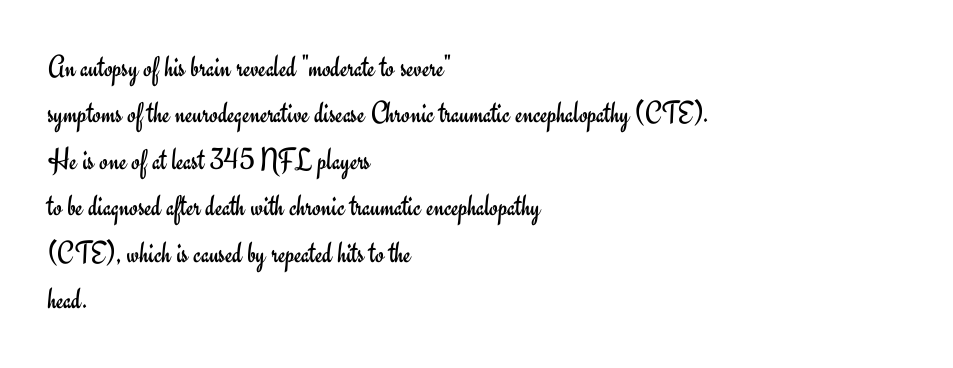
Q: Is the text bold? A: No.
Q: Is the text italic (slanted)? A: Yes.
Q: Is the typeface a serif or a sans-serif typeface? A: Sans-serif.
Q: Is the text underlined? A: No.
Q: How is the paragraph aligned? A: Left-aligned.
Q: Is the spacing between letters normal or unusually wide? A: Normal.
Q: Is the spacing between lines tight, normal or loose? A: Normal.
Q: Width (condensed, normal, or wide)? A: Normal.
Q: Stroke contrast? A: Low.
Q: x-height? A: Small.
Q: Monospaced? A: No.
